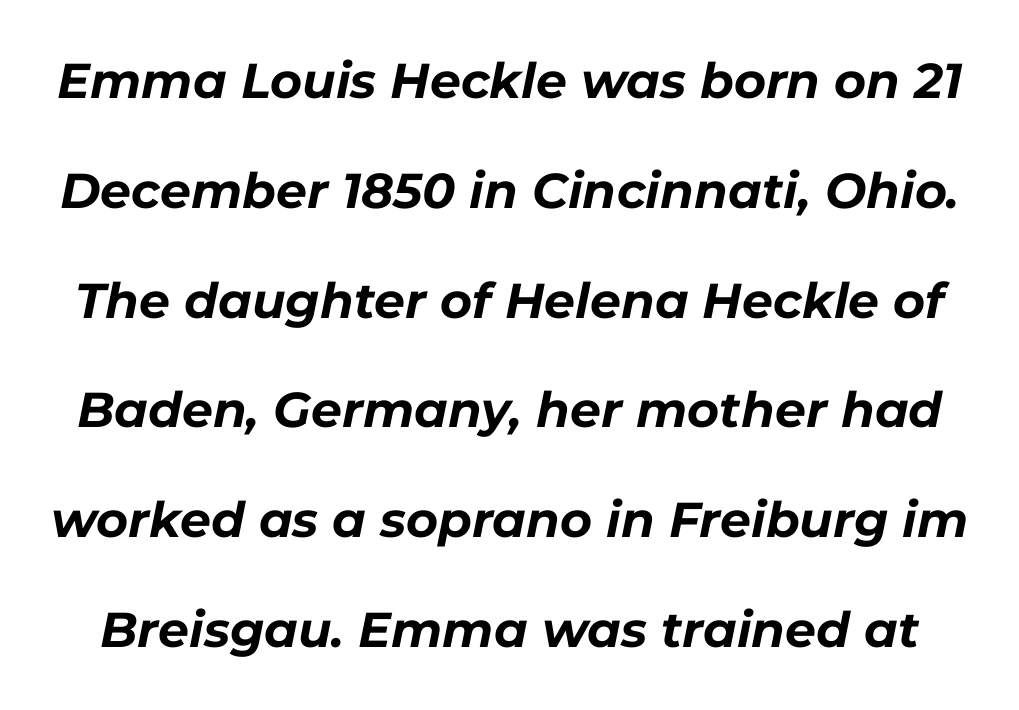
Think of a printed novel: that variable character pitch is what you see here. Designer's note — italics engaged. Interline gaps are noticeably wide in this sample. The horizontal fit of the characters is conventional and even. How heavy is the stroke? Heavy — this is a bold. Bare-footed words on every line.
